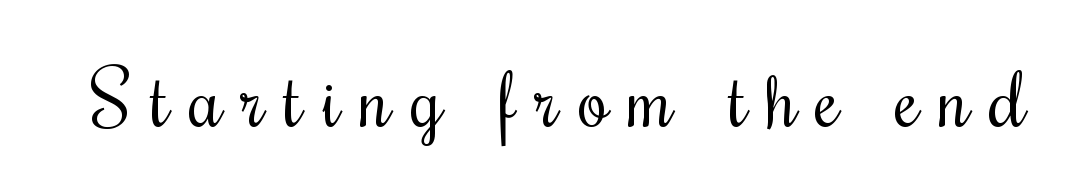
The image shows 78 px regular-weight, condensed type; set unusually wide letter spacing (+0.25 em), not underlined; medium stroke contrast and a small x-height.
